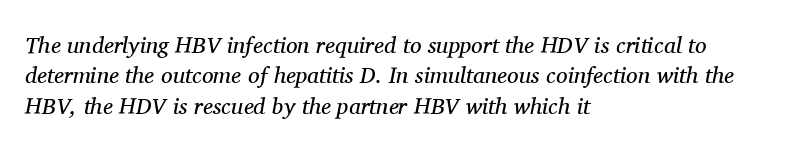
The typography opts for an oblique posture over an upright one. Characters follow at the spacing the type designer built in. This reads as an unemphasized weight, regular at the heaviest. Normally led — the rows are evenly, conventionally spaced. Letters rest on an invisible, unmarked baseline.
